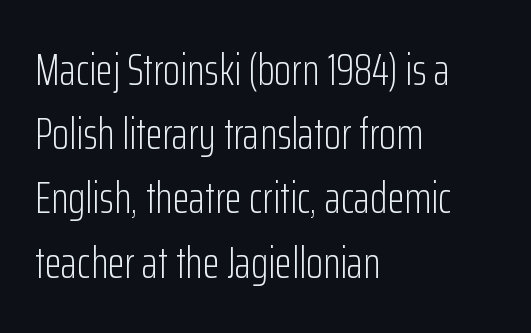
{"serif": "no", "italic": "no", "bold": "no", "weight": "light", "width": "condensed", "stroke_contrast": "low", "x_height": "medium", "monospaced": "no", "underline": "no", "align": "left", "line_spacing": "normal", "line_spacing_ratio": 1.46, "letter_spacing": "normal", "letter_spacing_em": 0.0, "glyph_px": 44}
